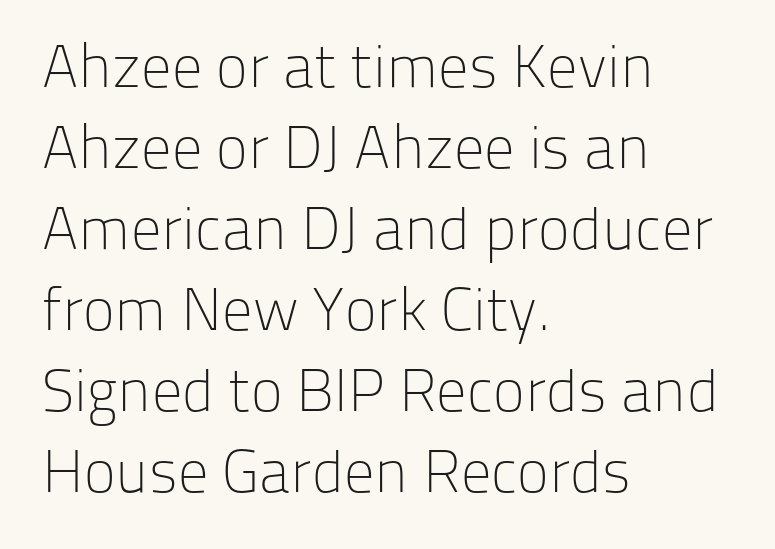
{"serif": "no", "italic": "no", "bold": "no", "weight": "light", "width": "normal", "stroke_contrast": "low", "x_height": "medium", "monospaced": "no", "underline": "no", "align": "left", "line_spacing": "normal", "line_spacing_ratio": 1.35, "letter_spacing": "normal", "letter_spacing_em": 0.0, "glyph_px": 60}
